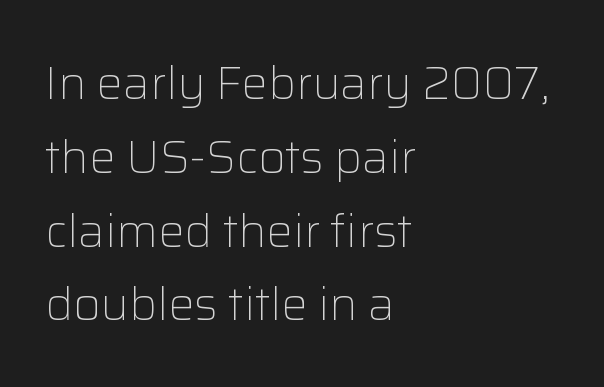
{"serif": "no", "italic": "no", "bold": "no", "weight": "light", "width": "normal", "stroke_contrast": "low", "x_height": "medium", "monospaced": "no", "underline": "no", "align": "left", "line_spacing": "normal", "line_spacing_ratio": 1.57, "letter_spacing": "normal", "letter_spacing_em": 0.0, "glyph_px": 47}
